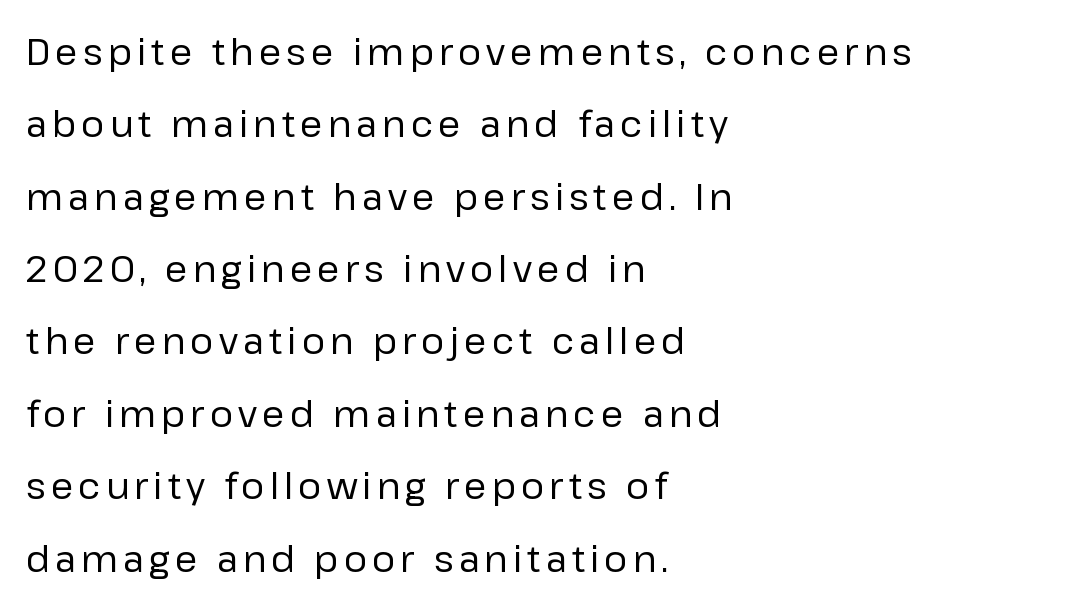
The image shows 36 px regular-weight sans-serif type, upright; set left-aligned, loose line spacing (2.01x), not underlined; low stroke contrast and a medium x-height.
